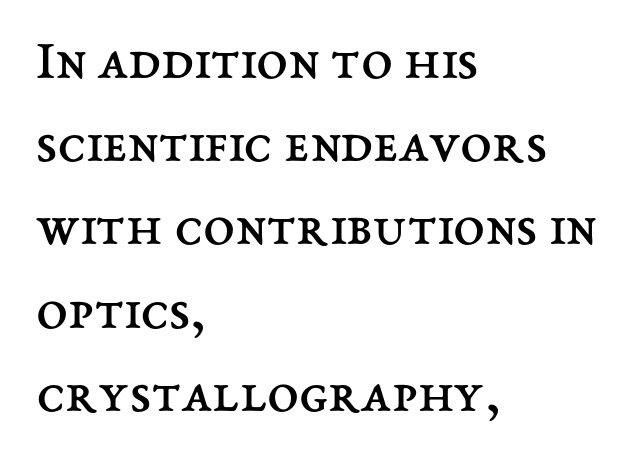
The image shows 57 px regular-weight type, upright; set left-aligned, normal line spacing (1.46x), normal letter spacing, not underlined; medium stroke contrast and a medium x-height.
